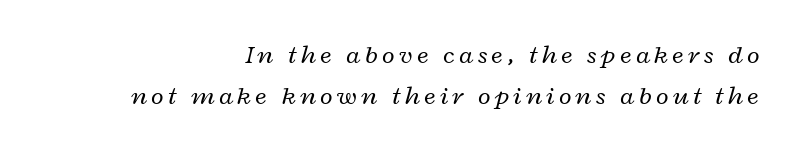
{"italic": "yes", "lean": "right", "slant_degrees": 12, "bold": "no", "underline": "no", "line_spacing": "normal", "line_spacing_ratio": 1.56, "glyph_px": 26}
